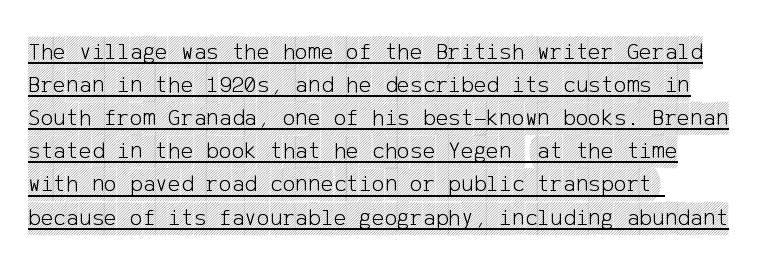
{"italic": "no", "underline": "yes", "align": "left", "line_spacing": "normal", "line_spacing_ratio": 1.38, "letter_spacing": "normal", "letter_spacing_em": 0.0, "glyph_px": 24}
